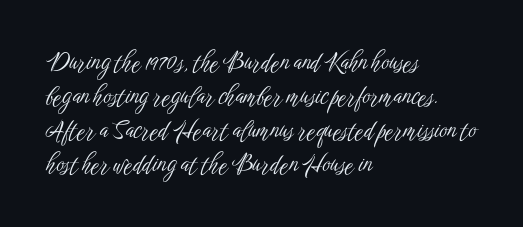
The image shows 24 px text type; set left-aligned, normal line spacing (1.41x), normal letter spacing, not underlined.
